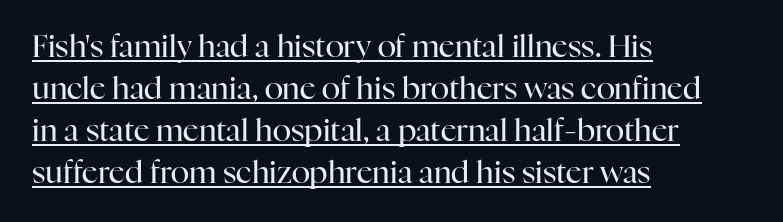
Does the lettering tilt? It doesn't — this is upright. A typographer would call this underscored text. Does the leading feel generous? No, just average. Tracking value appears to be zero — textbook default spacing. Vertical stems look standard width or narrower in stroke.
